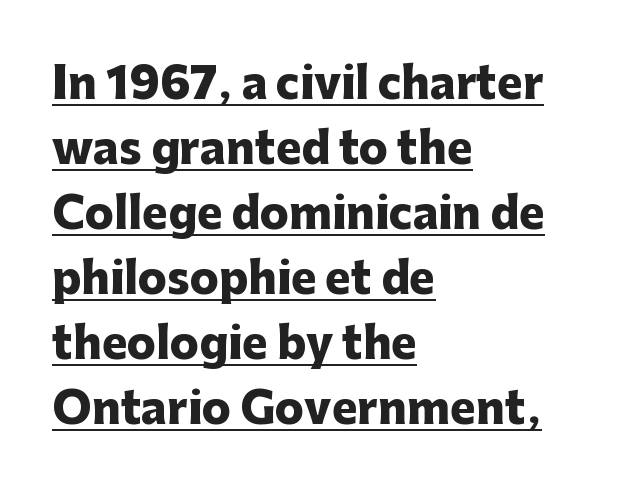
Q: Is the text bold? A: Yes.
Q: Is the text italic (slanted)? A: No, it is upright.
Q: Is the typeface a serif or a sans-serif typeface? A: Sans-serif.
Q: Is the text underlined? A: Yes.
Q: How is the paragraph aligned? A: Left-aligned.
Q: Is the spacing between letters normal or unusually wide? A: Normal.
Q: Is the spacing between lines tight, normal or loose? A: Normal.
Q: Width (condensed, normal, or wide)? A: Normal.
Q: Stroke contrast? A: Low.
Q: x-height? A: Medium.
Q: Monospaced? A: No.
